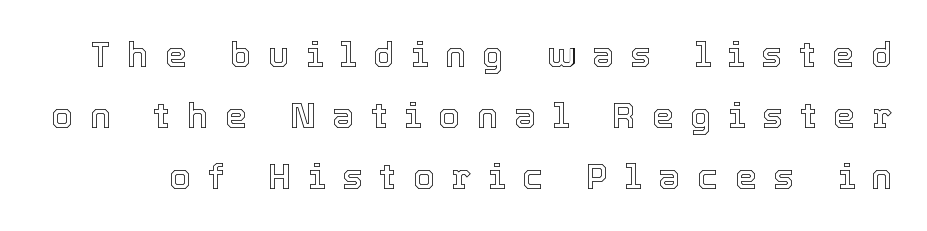
{"italic": "no", "width": "normal", "x_height": "medium", "monospaced": "no", "underline": "no", "line_spacing_ratio": 1.74, "letter_spacing": "wide", "letter_spacing_em": 0.48, "glyph_px": 35}
